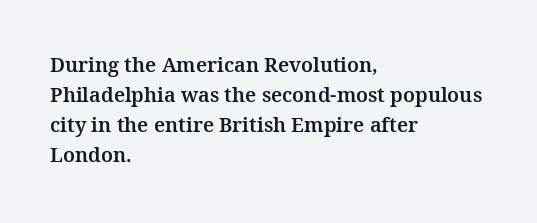
The image shows 20 px text type, upright; set left-aligned, normal line spacing (1.5x), normal letter spacing, not underlined.
